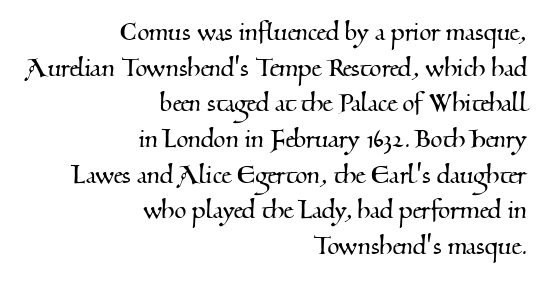
Q: Is the typeface a serif or a sans-serif typeface? A: Serif.
Q: Is the text underlined? A: No.
Q: How is the paragraph aligned? A: Right-aligned.
Q: Is the spacing between letters normal or unusually wide? A: Normal.
Q: Is the spacing between lines tight, normal or loose? A: Tight.
Q: Width (condensed, normal, or wide)? A: Normal.
Q: Stroke contrast? A: Medium.
Q: x-height? A: Small.
Q: Monospaced? A: No.
